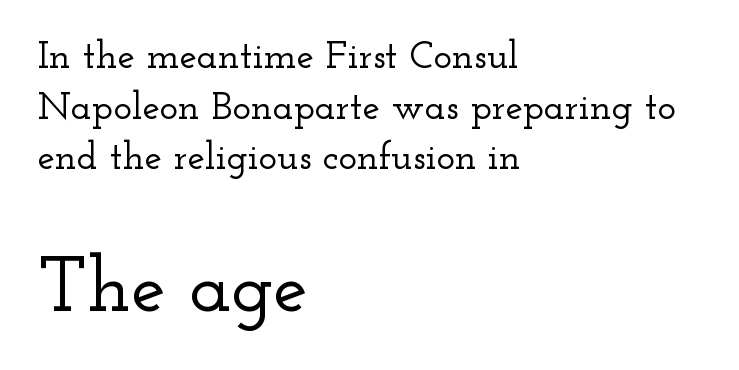
Q: Is the text italic (slanted)? A: No, it is upright.
Q: Is the typeface a serif or a sans-serif typeface? A: Serif.
Q: Is the text underlined? A: No.
Q: How is the paragraph aligned? A: Left-aligned.
Q: Is the spacing between letters normal or unusually wide? A: Normal.
Q: Is the spacing between lines tight, normal or loose? A: Normal.
Q: Which block of text is set in a larger size, the first (top) or the second (bottom)? A: The second (bottom) one.
Q: Width (condensed, normal, or wide)? A: Wide.
Q: Stroke contrast? A: Low.
Q: x-height? A: Small.
Q: Monospaced? A: No.
